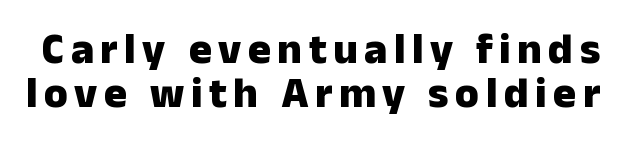
The image shows 43 px heavy sans-serif type, upright; set tight line spacing (1.02x), not underlined; low stroke contrast and a medium x-height.
